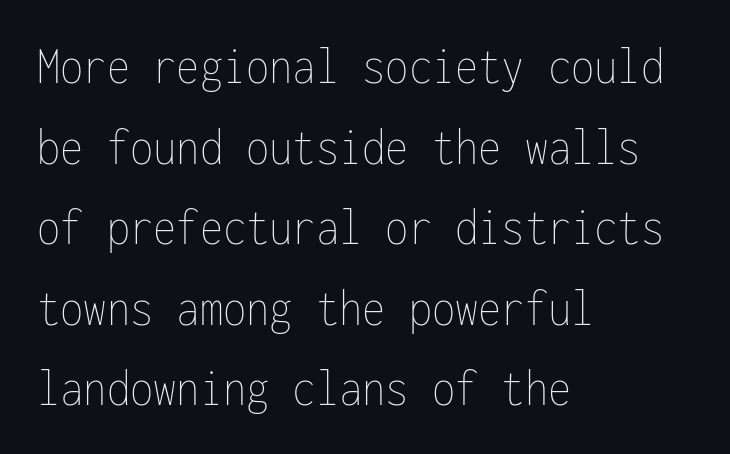
{"italic": "no", "bold": "no", "weight": "thin", "width": "condensed", "stroke_contrast": "low", "x_height": "medium", "monospaced": "yes", "underline": "no", "align": "left", "line_spacing": "normal", "line_spacing_ratio": 1.52, "letter_spacing": "normal", "letter_spacing_em": 0.0, "glyph_px": 53}
